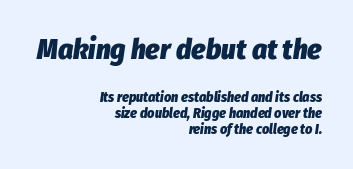
{"italic": "yes", "lean": "right", "slant_degrees": 8, "bold": "yes", "weight": "heavy", "width": "condensed", "stroke_contrast": "low", "x_height": "medium", "monospaced": "no", "underline": "no", "align": "right", "line_spacing": "tight", "line_spacing_ratio": 1.15, "letter_spacing": "normal", "letter_spacing_em": 0.0, "larger_block": "first", "size_ratio": 2.07, "glyph_px": 29}
